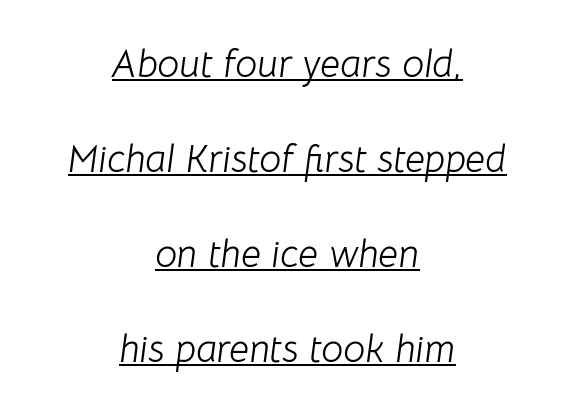
{"italic": "yes", "lean": "right", "slant_degrees": 8, "bold": "no", "weight": "light", "width": "normal", "stroke_contrast": "low", "x_height": "medium", "monospaced": "no", "underline": "yes", "align": "center", "line_spacing": "loose", "line_spacing_ratio": 2.44, "letter_spacing": "normal", "letter_spacing_em": 0.0, "glyph_px": 39}
